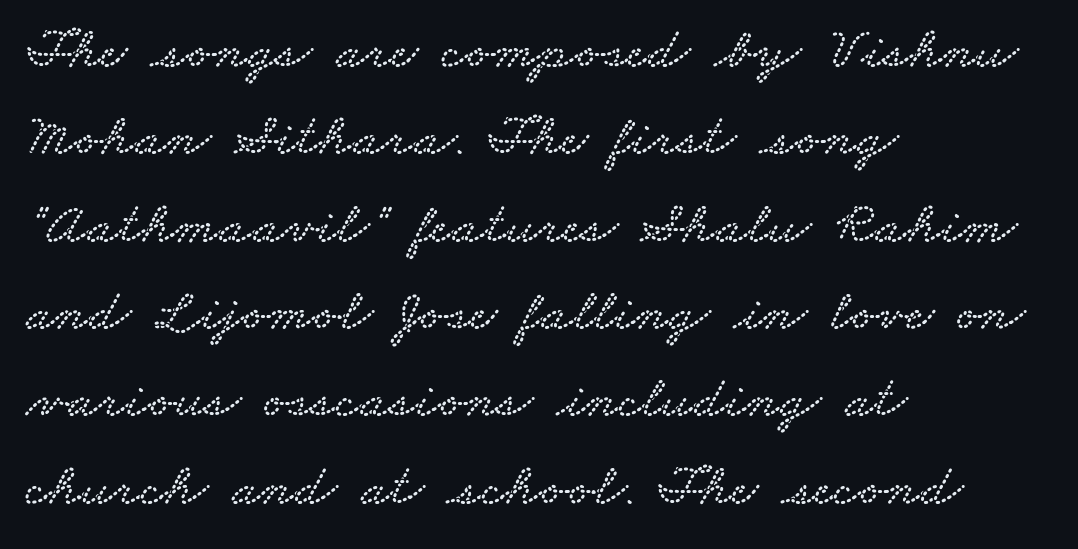
{"serif": "yes", "width": "wide", "stroke_contrast": "low", "x_height": "small", "monospaced": "no", "underline": "no", "align": "left", "line_spacing": "normal", "line_spacing_ratio": 1.48, "letter_spacing": "normal", "letter_spacing_em": 0.0, "glyph_px": 59}
